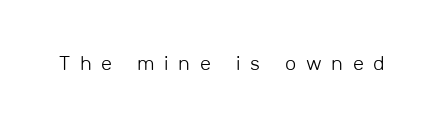
The image shows 20 px text type, upright; set unusually wide letter spacing (+0.49 em), not underlined.
